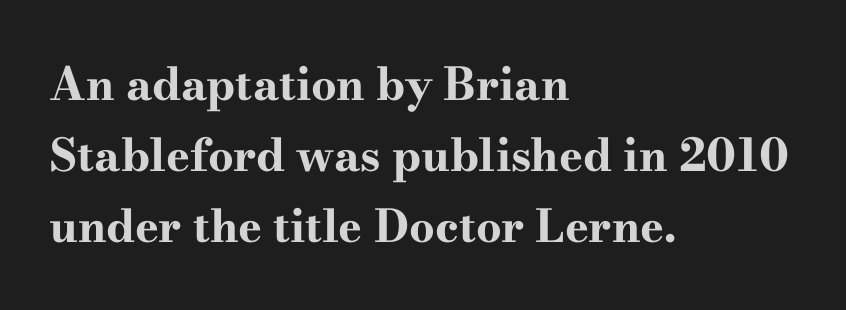
The image shows 45 px bold, wide serif type, upright; set left-aligned, normal line spacing (1.58x), normal letter spacing, not underlined; high stroke contrast and a small x-height.
